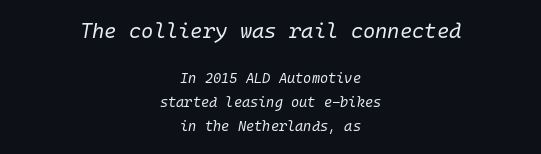
Q: Is the text bold? A: No.
Q: Is the text italic (slanted)? A: Yes, it leans right by about 10 degrees.
Q: Is the text underlined? A: No.
Q: How is the paragraph aligned? A: Centered.
Q: Is the spacing between letters normal or unusually wide? A: Normal.
Q: Is the spacing between lines tight, normal or loose? A: Normal.
Q: Which block of text is set in a larger size, the first (top) or the second (bottom)? A: The first (top) one.
